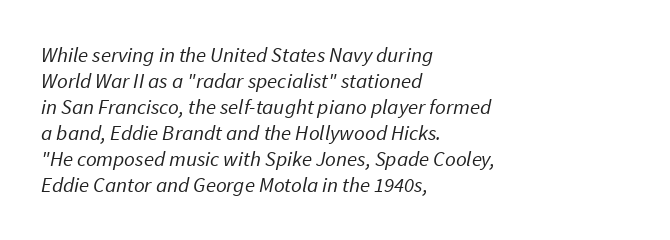
One-word summary of the alignment: left. Spacing between characters is what you'd get straight out of the box. A bare baseline throughout the passage. The weight would be labelled regular, book, light, or lighter still.
